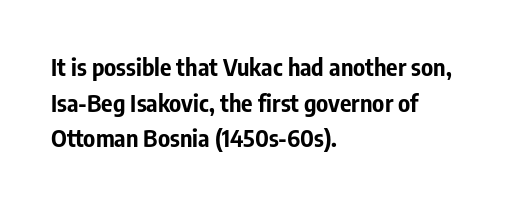
Its strokes are broad and dark, the hallmark of bold type. Short and long lines alike share a common starting point at left. Reading down the column, the eye jumps a familiar distance to each next line. Bare-footed words on every line.
